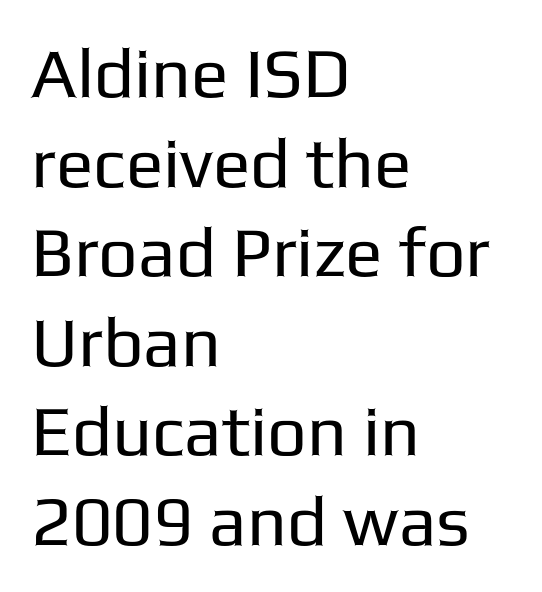
{"serif": "no", "italic": "no", "bold": "no", "weight": "regular", "width": "normal", "stroke_contrast": "low", "x_height": "medium", "monospaced": "no", "underline": "no", "align": "left", "line_spacing": "normal", "line_spacing_ratio": 1.28, "letter_spacing": "normal", "letter_spacing_em": 0.0, "glyph_px": 70}
